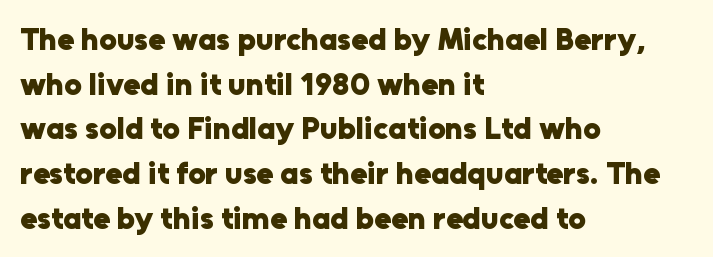
The image shows 31 px heavy sans-serif type, upright; set left-aligned, normal line spacing (1.44x), normal letter spacing, not underlined; low stroke contrast and a medium x-height.
